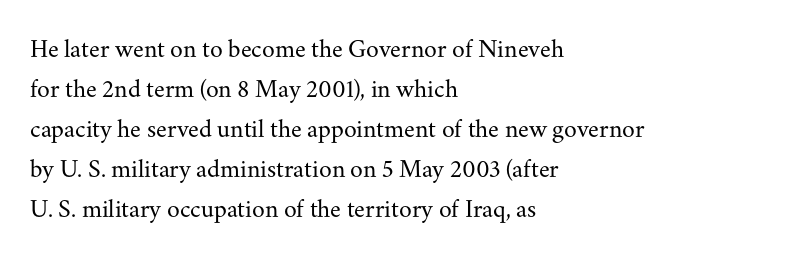
The image shows 26 px text type, upright; set left-aligned, normal line spacing (1.54x), normal letter spacing, not underlined.
